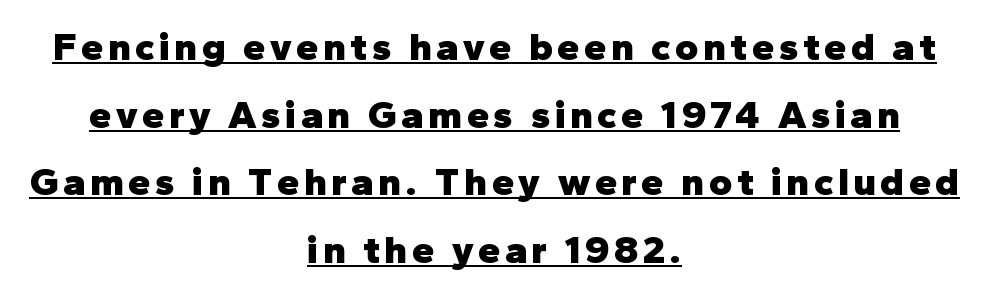
Serifs: no, the terminals of the letterforms are clean. The text block is weighted toward neither margin, spreading evenly from the middle. A typesetter would call this proportional, since set widths differ per character. The rendering uses a bold face; every stroke is thick and dark. Designer's note — italics off, roman on.
